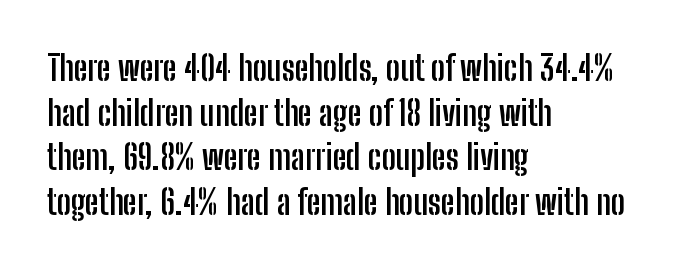
{"serif": "no", "italic": "no", "bold": "yes", "weight": "semibold", "width": "condensed", "stroke_contrast": "low", "x_height": "medium", "monospaced": "no", "underline": "no", "align": "left", "line_spacing": "normal", "line_spacing_ratio": 1.31, "letter_spacing": "normal", "letter_spacing_em": 0.0, "glyph_px": 34}
